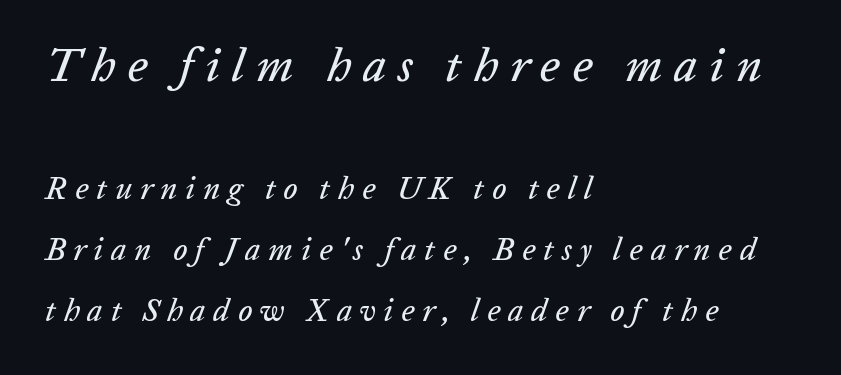
{"italic": "yes", "lean": "right", "slant_degrees": 20, "width": "normal", "stroke_contrast": "low", "x_height": "medium", "monospaced": "no", "underline": "no", "align": "left", "line_spacing": "loose", "line_spacing_ratio": 1.97, "letter_spacing": "wide", "letter_spacing_em": 0.25, "larger_block": "first", "size_ratio": 1.52, "glyph_px": 47}
